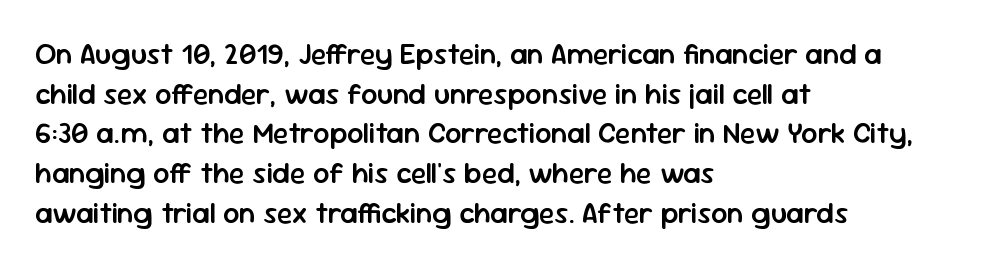
{"serif": "no", "italic": "no", "bold": "semi", "weight": "semibold", "width": "normal", "stroke_contrast": "low", "x_height": "medium", "monospaced": "no", "underline": "no", "align": "left", "line_spacing": "normal", "line_spacing_ratio": 1.37, "letter_spacing": "normal", "letter_spacing_em": 0.0, "glyph_px": 29}
